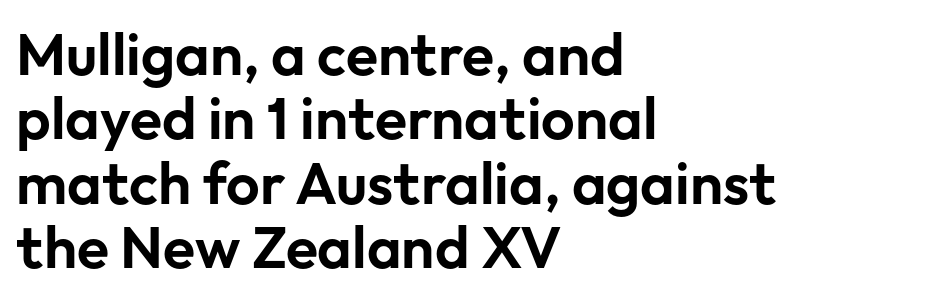
The image shows 59 px sans-serif type, upright; set left-aligned, tight line spacing (1.09x), normal letter spacing, not underlined; low stroke contrast and a medium x-height.
